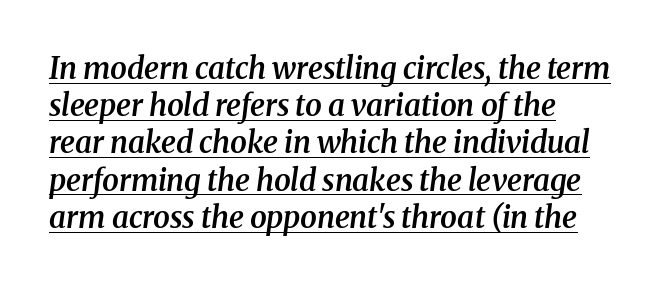
{"serif": "yes", "italic": "yes", "lean": "right", "slant_degrees": 8, "bold": "semi", "weight": "semibold", "width": "normal", "stroke_contrast": "medium", "x_height": "medium", "monospaced": "no", "underline": "yes", "align": "left", "line_spacing_ratio": 1.24, "letter_spacing": "normal", "letter_spacing_em": 0.0, "glyph_px": 30}
